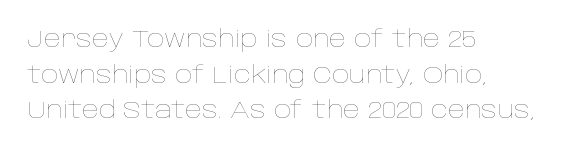
The image shows 24 px text type, upright; set left-aligned, normal line spacing (1.48x), normal letter spacing, not underlined.
